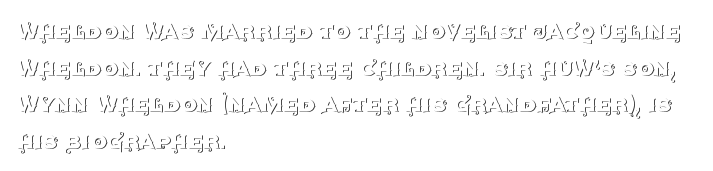
Q: Is the text bold? A: No.
Q: Is the text italic (slanted)? A: No, it is upright.
Q: Is the text underlined? A: No.
Q: How is the paragraph aligned? A: Left-aligned.
Q: Is the spacing between letters normal or unusually wide? A: Normal.
Q: Is the spacing between lines tight, normal or loose? A: Normal.
